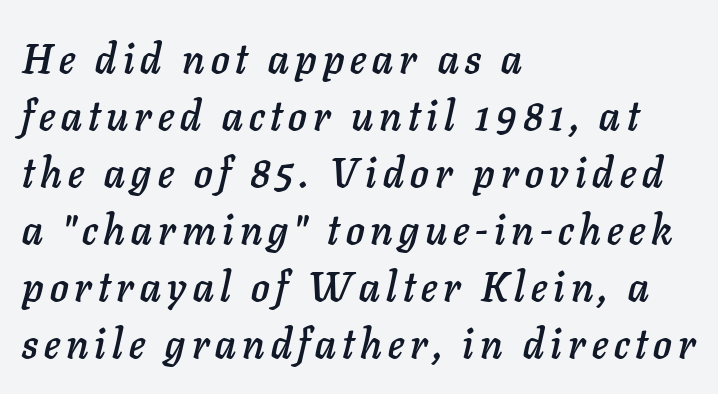
Q: Is the text italic (slanted)? A: Yes, it leans right by about 11 degrees.
Q: Is the text underlined? A: No.
Q: How is the paragraph aligned? A: Left-aligned.
Q: Is the spacing between lines tight, normal or loose? A: Normal.
Q: Width (condensed, normal, or wide)? A: Normal.
Q: Stroke contrast? A: Low.
Q: x-height? A: Medium.
Q: Monospaced? A: No.
